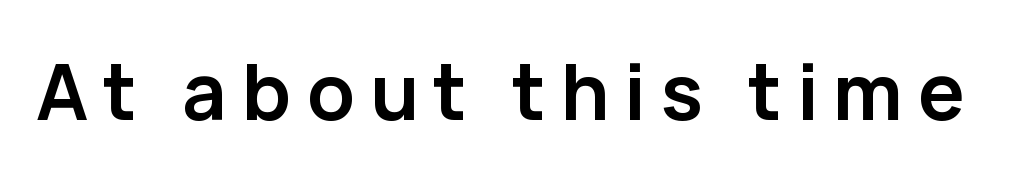
Q: Is the text bold? A: Yes.
Q: Is the text italic (slanted)? A: No, it is upright.
Q: Is the typeface a serif or a sans-serif typeface? A: Sans-serif.
Q: Is the text underlined? A: No.
Q: Width (condensed, normal, or wide)? A: Normal.
Q: Stroke contrast? A: Low.
Q: x-height? A: Medium.
Q: Monospaced? A: No.
